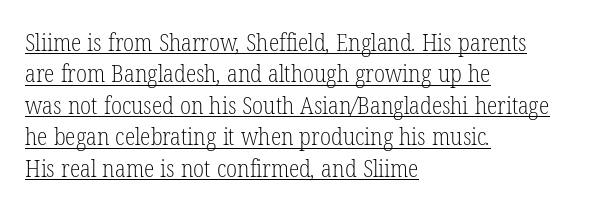
The image shows 24 px text type; set left-aligned, normal line spacing (1.31x), normal letter spacing, underlined.
